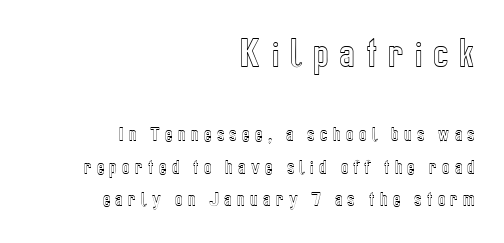
The zone under the glyphs is completely vacant. Teacher's note: observe the even right margin — that is flush-right alignment. Do the characters align in a grid? No, the font is proportional. Compared with typical paragraphs, the rows here are farther apart. The typography opts for an upright posture over an oblique one.
